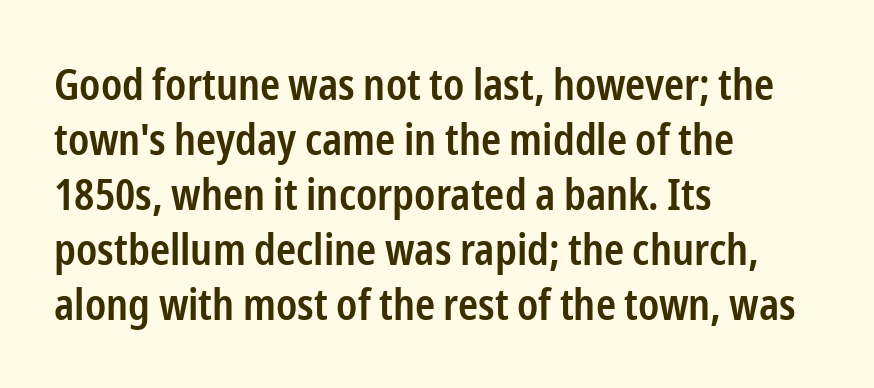
The image shows 43 px semibold, condensed sans-serif type, upright; set left-aligned, normal line spacing (1.28x), normal letter spacing, not underlined; low stroke contrast and a medium x-height.
